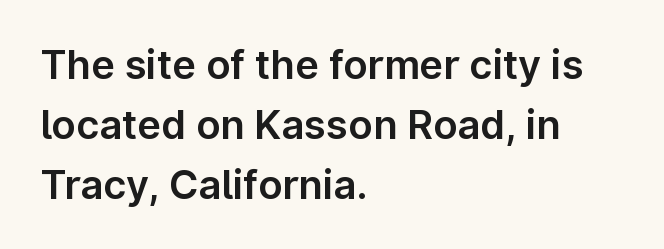
Q: Is the text italic (slanted)? A: No, it is upright.
Q: Is the typeface a serif or a sans-serif typeface? A: Sans-serif.
Q: Is the text underlined? A: No.
Q: How is the paragraph aligned? A: Left-aligned.
Q: Is the spacing between letters normal or unusually wide? A: Normal.
Q: Is the spacing between lines tight, normal or loose? A: Normal.
Q: Width (condensed, normal, or wide)? A: Normal.
Q: Stroke contrast? A: Low.
Q: x-height? A: Medium.
Q: Monospaced? A: No.
